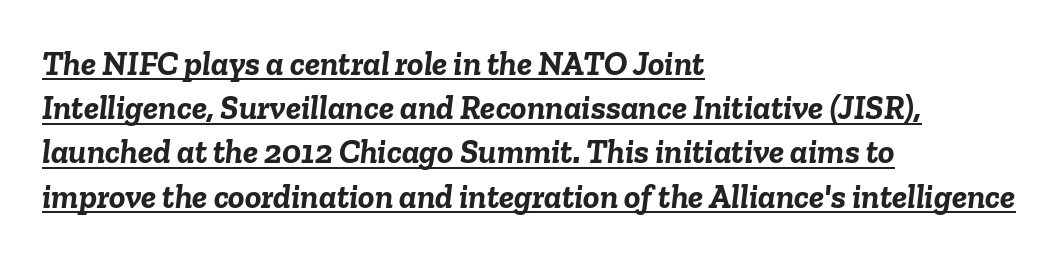
{"italic": "yes", "lean": "right", "slant_degrees": 6, "bold": "yes", "weight": "semibold", "width": "normal", "stroke_contrast": "low", "x_height": "medium", "monospaced": "no", "underline": "yes", "align": "left", "line_spacing": "normal", "line_spacing_ratio": 1.3, "letter_spacing": "normal", "letter_spacing_em": 0.0, "glyph_px": 34}
